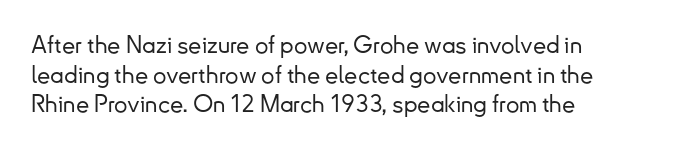
Q: Is the text italic (slanted)? A: No, it is upright.
Q: Is the text underlined? A: No.
Q: How is the paragraph aligned? A: Left-aligned.
Q: Is the spacing between letters normal or unusually wide? A: Normal.
